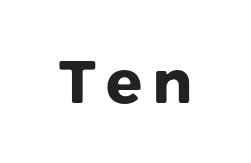
Q: Is the text bold? A: Yes.
Q: Is the text italic (slanted)? A: No, it is upright.
Q: Is the typeface a serif or a sans-serif typeface? A: Sans-serif.
Q: Is the text underlined? A: No.
Q: Width (condensed, normal, or wide)? A: Normal.
Q: Stroke contrast? A: Low.
Q: x-height? A: Medium.
Q: Monospaced? A: No.
